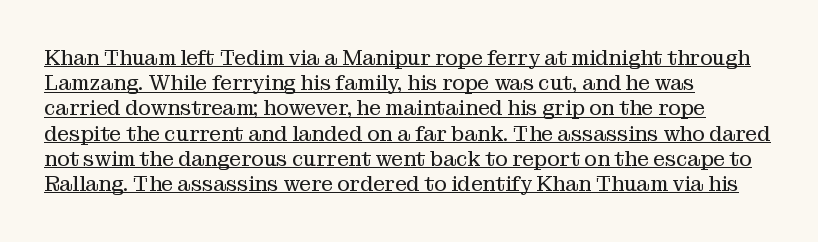
Default kerning and tracking; the words read as compact shapes. Unbolded letterforms with no extra heft. The string is rendered with underlining switched on. Does the lettering tilt? It doesn't — this is upright. The rag falls on the right side of this text block.
